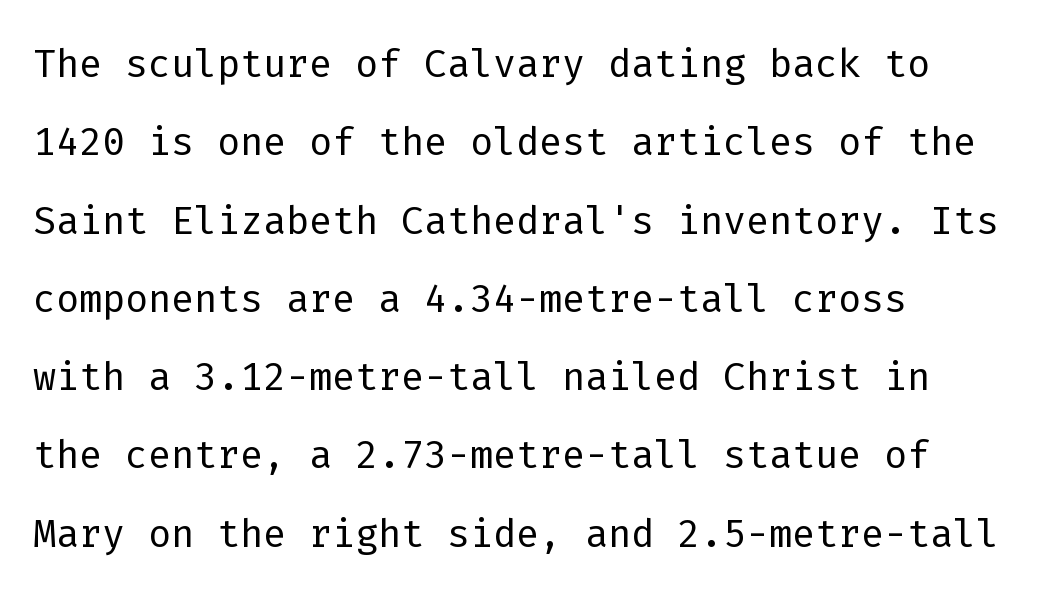
{"serif": "no", "italic": "no", "bold": "no", "weight": "light", "width": "normal", "stroke_contrast": "low", "x_height": "medium", "monospaced": "yes", "underline": "no", "align": "left", "line_spacing": "normal", "line_spacing_ratio": 1.45, "letter_spacing": "normal", "letter_spacing_em": 0.0, "glyph_px": 54}
